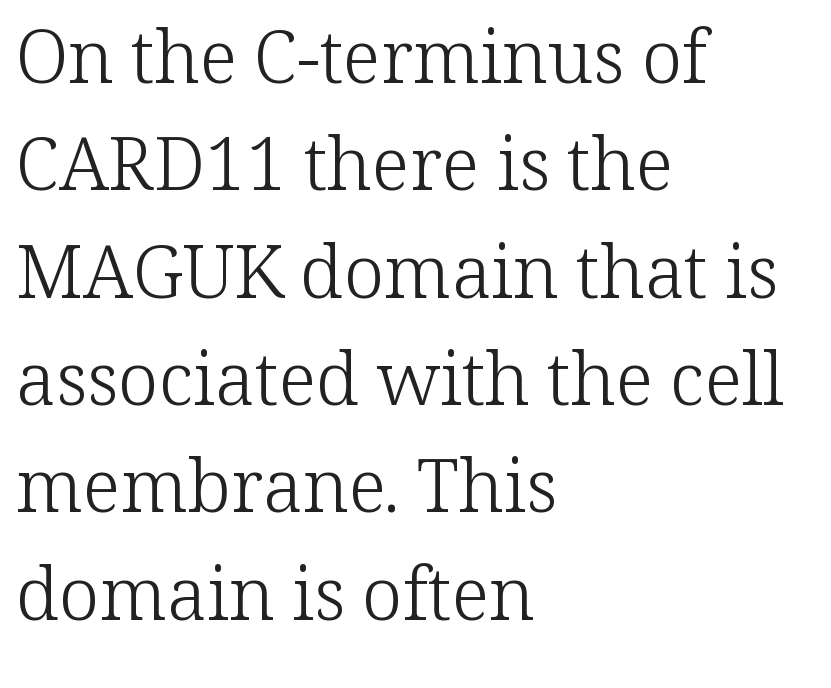
The image shows 73 px light serif type, upright; set left-aligned, normal line spacing (1.47x), normal letter spacing, not underlined; low stroke contrast and a medium x-height.
